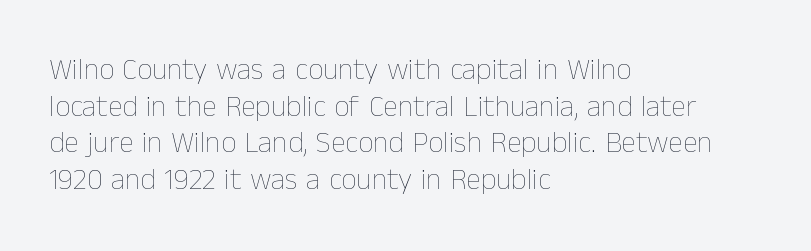
The passage shown is typed in a proportional face where columns would drift. Is the stroke heavy? The answer is a plain regular-or-lighter. The letters sit at their default tracking, neither squeezed nor spread. Is there any slant? The stems are plumb. The glyphs are unaccompanied by any horizontal stroke below them. A classic flush-left, rag-right setting is used for this passage.
